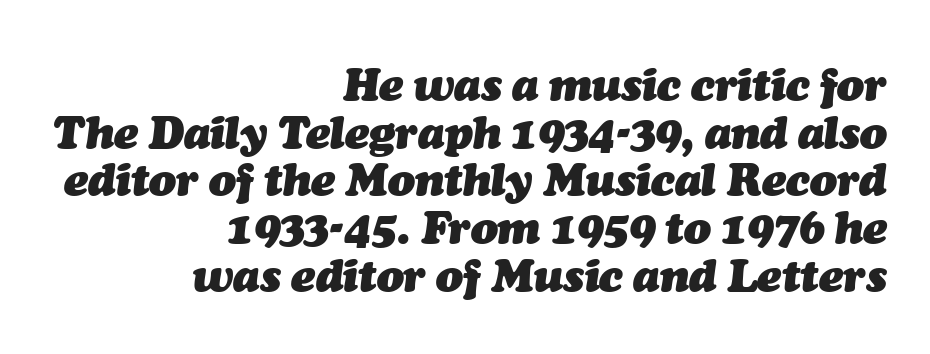
{"italic": "yes", "lean": "right", "slant_degrees": 7, "bold": "yes", "weight": "heavy", "width": "normal", "stroke_contrast": "medium", "x_height": "medium", "monospaced": "no", "underline": "no", "align": "right", "line_spacing": "tight", "line_spacing_ratio": 1.06, "letter_spacing": "normal", "letter_spacing_em": 0.0, "glyph_px": 45}
